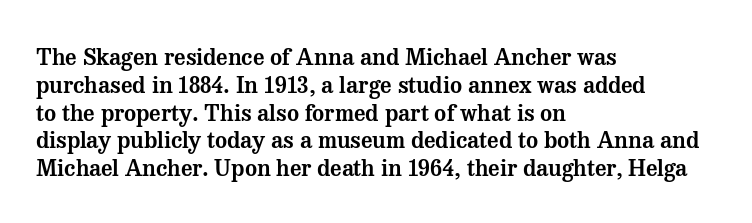
Q: Is the text italic (slanted)? A: No, it is upright.
Q: Is the text underlined? A: No.
Q: How is the paragraph aligned? A: Left-aligned.
Q: Is the spacing between letters normal or unusually wide? A: Normal.
